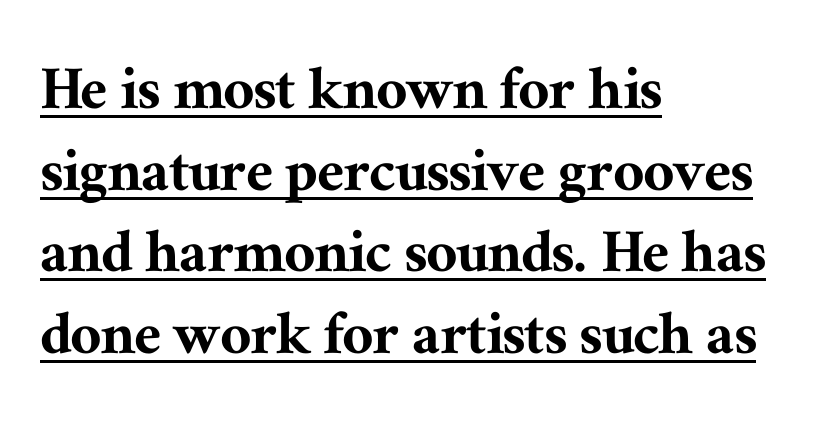
{"serif": "yes", "italic": "no", "width": "normal", "stroke_contrast": "medium", "x_height": "medium", "monospaced": "no", "underline": "yes", "align": "left", "line_spacing_ratio": 1.2, "letter_spacing": "normal", "letter_spacing_em": 0.0, "glyph_px": 68}
